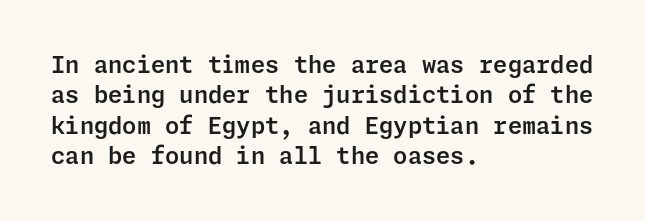
Q: Is the text italic (slanted)? A: No, it is upright.
Q: Is the text underlined? A: No.
Q: How is the paragraph aligned? A: Left-aligned.
Q: Is the spacing between letters normal or unusually wide? A: Normal.
Q: Is the spacing between lines tight, normal or loose? A: Normal.
